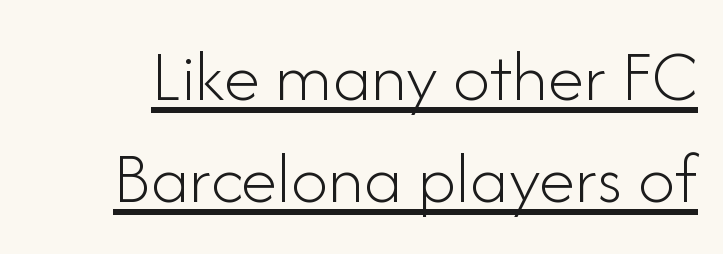
{"serif": "no", "italic": "no", "bold": "no", "weight": "light", "width": "normal", "stroke_contrast": "low", "x_height": "small", "monospaced": "no", "underline": "yes", "line_spacing": "normal", "line_spacing_ratio": 1.38, "letter_spacing": "normal", "letter_spacing_em": 0.0, "glyph_px": 74}
